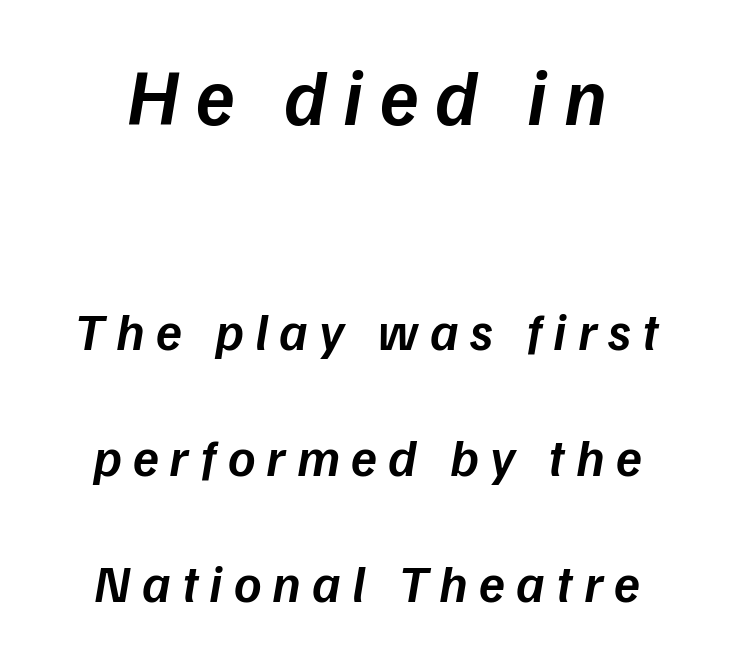
{"italic": "yes", "lean": "right", "slant_degrees": 9, "bold": "semi", "weight": "semibold", "width": "normal", "stroke_contrast": "low", "x_height": "medium", "monospaced": "no", "underline": "no", "align": "center", "line_spacing": "loose", "line_spacing_ratio": 2.38, "letter_spacing": "wide", "letter_spacing_em": 0.21, "larger_block": "first", "size_ratio": 1.49, "glyph_px": 79}
